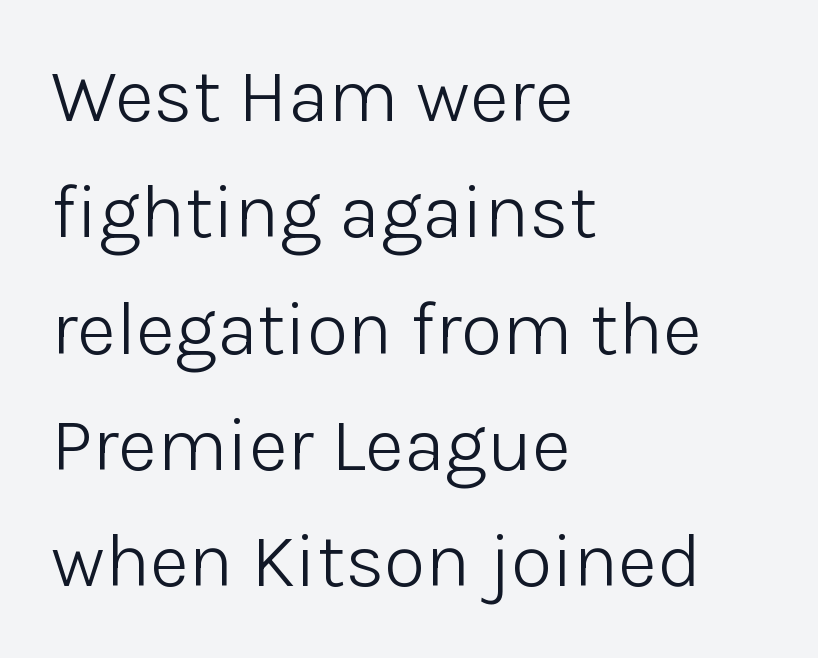
The image shows 76 px light sans-serif type, upright; set left-aligned, normal line spacing (1.53x), normal letter spacing, not underlined; low stroke contrast and a medium x-height.
